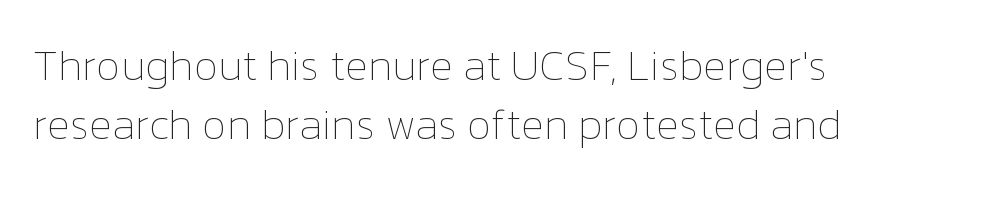
The image shows 42 px thin type, upright; set left-aligned, normal line spacing (1.41x), normal letter spacing, not underlined; low stroke contrast and a medium x-height.
